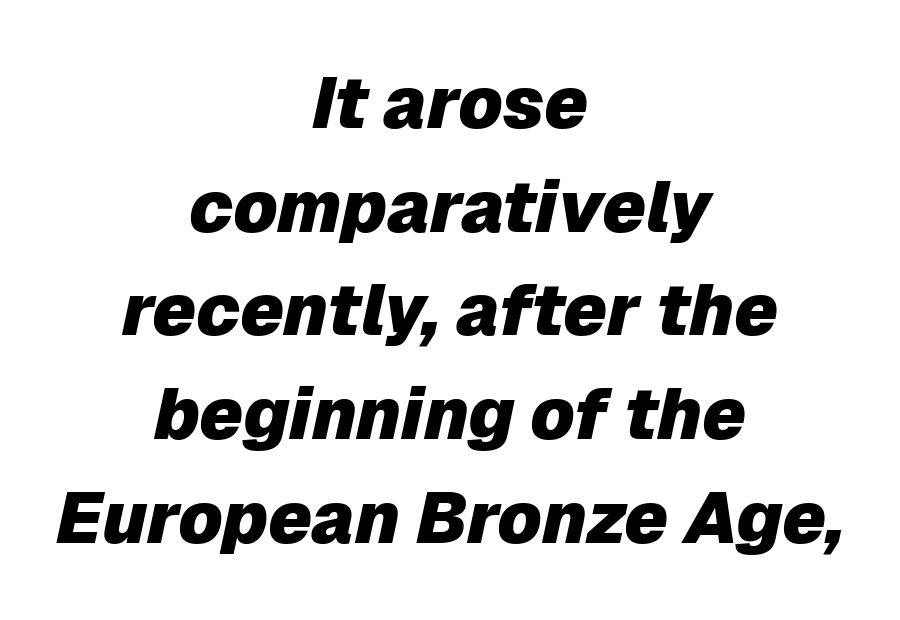
The image shows 72 px heavy type, italic (leaning right); set centered, normal line spacing (1.44x), normal letter spacing, not underlined; low stroke contrast and a medium x-height.
